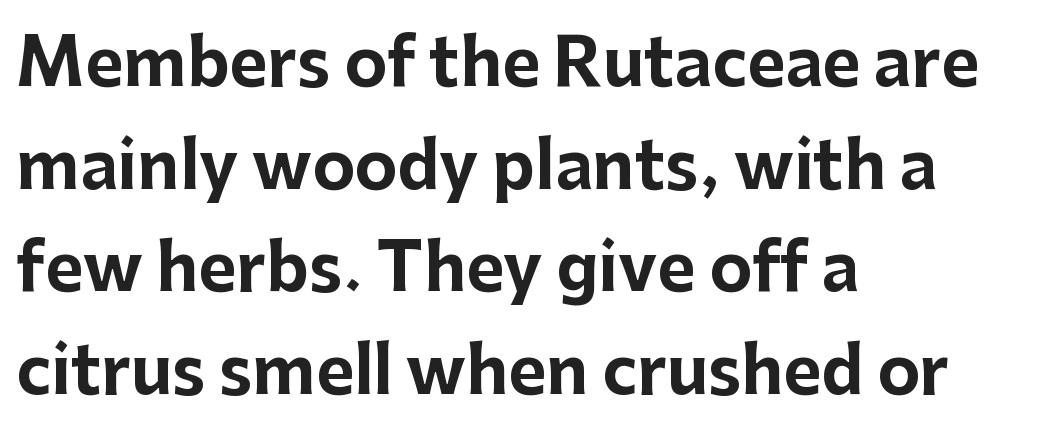
Where is the straight margin? On the left. Proportional: the letters do not fall into vertical columns. The lettering holds an erect, upright posture throughout. Has an underline been added? It has not.
